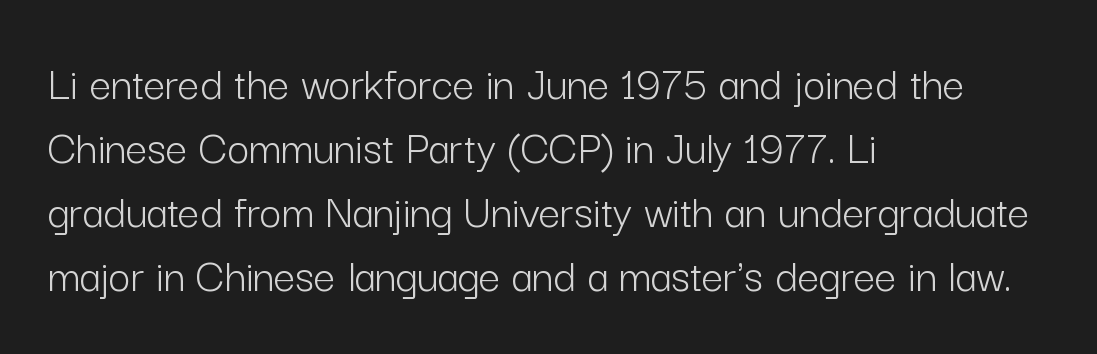
The image shows 48 px light sans-serif type, upright; set left-aligned, normal line spacing (1.33x), normal letter spacing, not underlined; low stroke contrast and a medium x-height.
